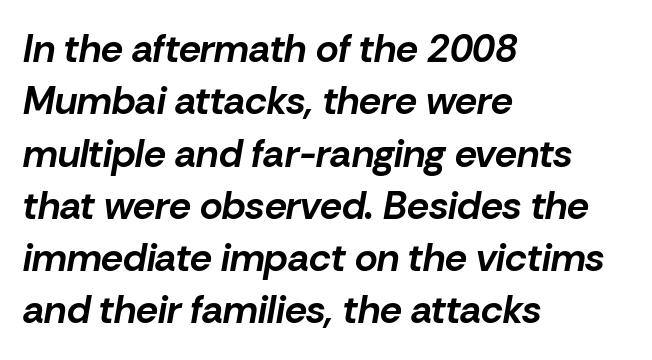
The letterforms sit shoulder to shoulder at normal distance. Proportional: the letters do not fall into vertical columns. This is heavy type, rendered in bold. The whole block is typeset with a tilt. Quick note: underline off.
